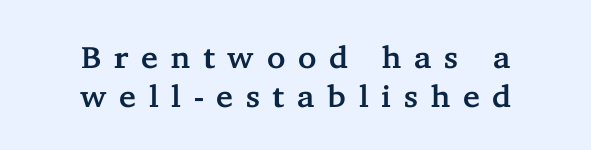
Q: Is the text italic (slanted)? A: No, it is upright.
Q: Is the typeface a serif or a sans-serif typeface? A: Serif.
Q: Is the text underlined? A: No.
Q: How is the paragraph aligned? A: Centered.
Q: Is the spacing between letters normal or unusually wide? A: Unusually wide.
Q: Is the spacing between lines tight, normal or loose? A: Normal.
Q: Width (condensed, normal, or wide)? A: Normal.
Q: Stroke contrast? A: Low.
Q: x-height? A: Medium.
Q: Monospaced? A: No.
